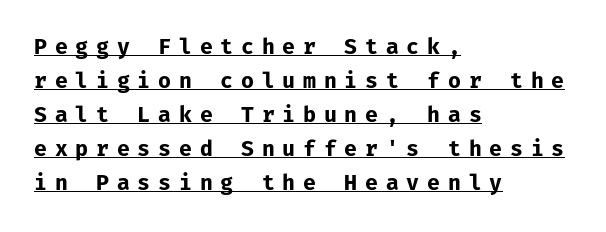
{"italic": "no", "bold": "yes", "underline": "yes", "align": "left", "line_spacing": "normal", "line_spacing_ratio": 1.62, "letter_spacing": "wide", "letter_spacing_em": 0.37, "glyph_px": 21}
